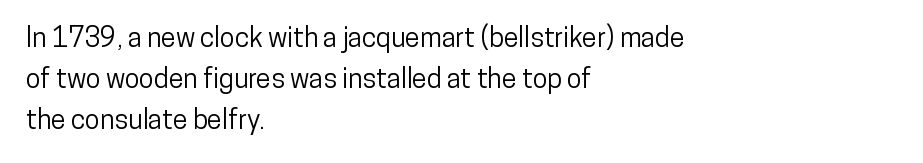
{"italic": "no", "underline": "no", "align": "left", "line_spacing": "normal", "line_spacing_ratio": 1.52, "letter_spacing": "normal", "letter_spacing_em": 0.0, "glyph_px": 27}
